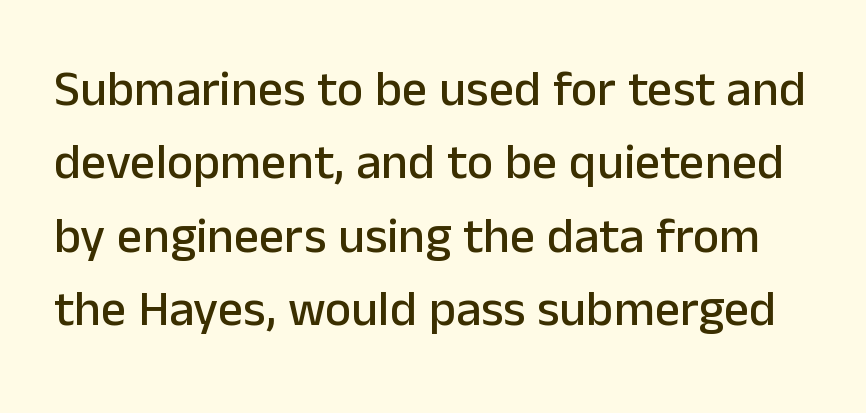
{"serif": "no", "italic": "no", "width": "normal", "stroke_contrast": "low", "x_height": "medium", "monospaced": "no", "underline": "no", "line_spacing": "normal", "line_spacing_ratio": 1.47, "letter_spacing": "normal", "letter_spacing_em": 0.0, "glyph_px": 50}
